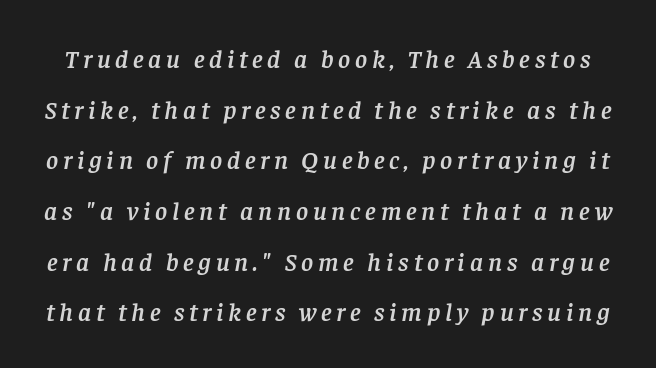
The image shows 26 px text type, italic (leaning right); set loose line spacing (1.95x), not underlined.
